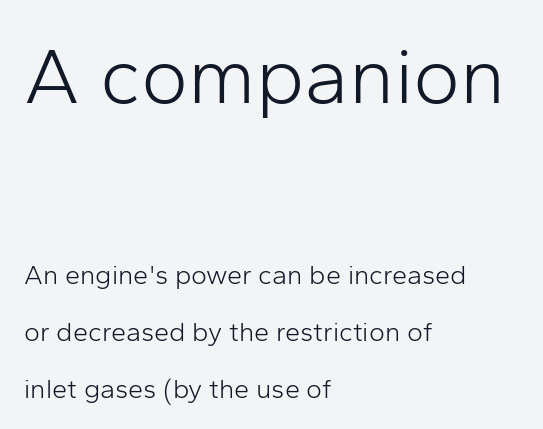
{"serif": "no", "italic": "no", "bold": "no", "weight": "light", "width": "normal", "stroke_contrast": "low", "x_height": "medium", "monospaced": "no", "underline": "no", "align": "left", "line_spacing": "loose", "line_spacing_ratio": 2.11, "letter_spacing": "normal", "letter_spacing_em": 0.0, "larger_block": "first", "size_ratio": 2.96, "glyph_px": 80}
